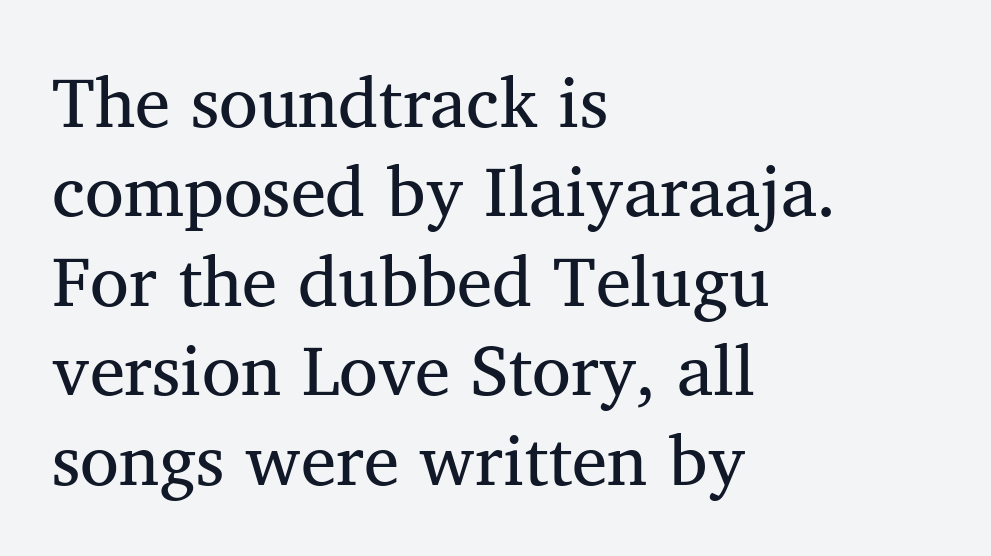
Q: Is the text bold? A: No.
Q: Is the text italic (slanted)? A: No, it is upright.
Q: Is the typeface a serif or a sans-serif typeface? A: Serif.
Q: Is the text underlined? A: No.
Q: How is the paragraph aligned? A: Left-aligned.
Q: Is the spacing between letters normal or unusually wide? A: Normal.
Q: Is the spacing between lines tight, normal or loose? A: Normal.
Q: Width (condensed, normal, or wide)? A: Normal.
Q: Stroke contrast? A: Medium.
Q: x-height? A: Medium.
Q: Monospaced? A: No.
